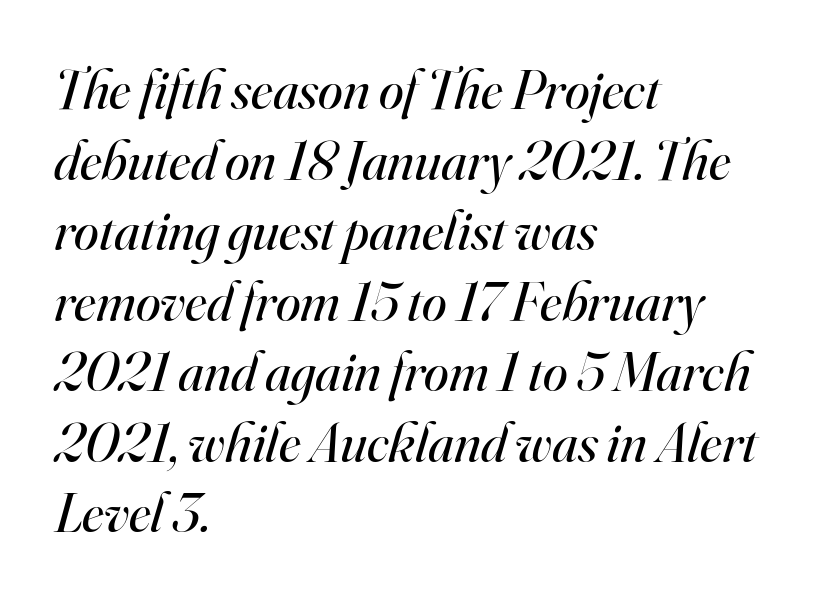
Q: Is the text bold? A: No.
Q: Is the text italic (slanted)? A: Yes, it leans right by about 16 degrees.
Q: Is the typeface a serif or a sans-serif typeface? A: Serif.
Q: Is the text underlined? A: No.
Q: How is the paragraph aligned? A: Left-aligned.
Q: Is the spacing between letters normal or unusually wide? A: Normal.
Q: Is the spacing between lines tight, normal or loose? A: Normal.
Q: Width (condensed, normal, or wide)? A: Normal.
Q: Stroke contrast? A: High.
Q: x-height? A: Small.
Q: Monospaced? A: No.
